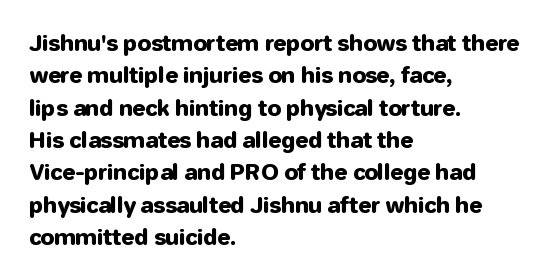
Q: Is the text italic (slanted)? A: No, it is upright.
Q: Is the text underlined? A: No.
Q: How is the paragraph aligned? A: Left-aligned.
Q: Is the spacing between letters normal or unusually wide? A: Normal.
Q: Is the spacing between lines tight, normal or loose? A: Normal.
